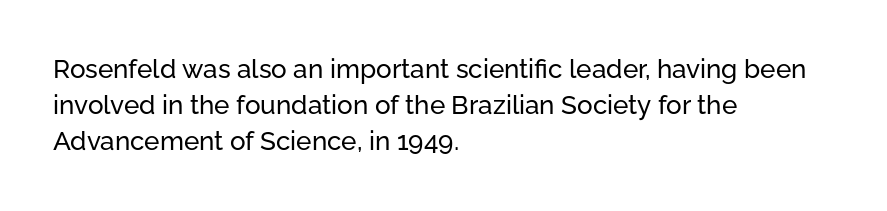
{"italic": "no", "underline": "no", "align": "left", "line_spacing": "normal", "line_spacing_ratio": 1.39, "letter_spacing": "normal", "letter_spacing_em": 0.0, "glyph_px": 26}
